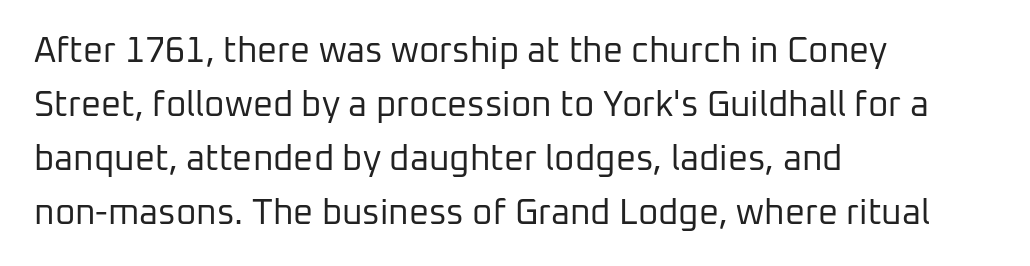
The glyphs are unaccompanied by any horizontal stroke below them. Regarding serifs, this sample does without them. The designer left line spacing at the default. What stands out about the letter spacing? Nothing — it is the standard amount. Each letter keeps its own natural width here, so spacing adapts to shape. These lines stack with their left ends in a neat column.
